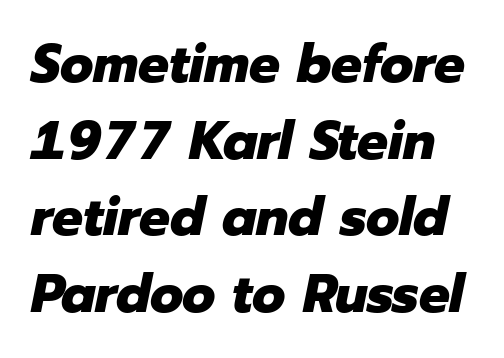
{"italic": "yes", "lean": "right", "slant_degrees": 12, "bold": "yes", "weight": "heavy", "width": "normal", "stroke_contrast": "low", "x_height": "medium", "monospaced": "no", "underline": "no", "line_spacing": "normal", "line_spacing_ratio": 1.42, "letter_spacing": "normal", "letter_spacing_em": 0.0, "glyph_px": 54}
